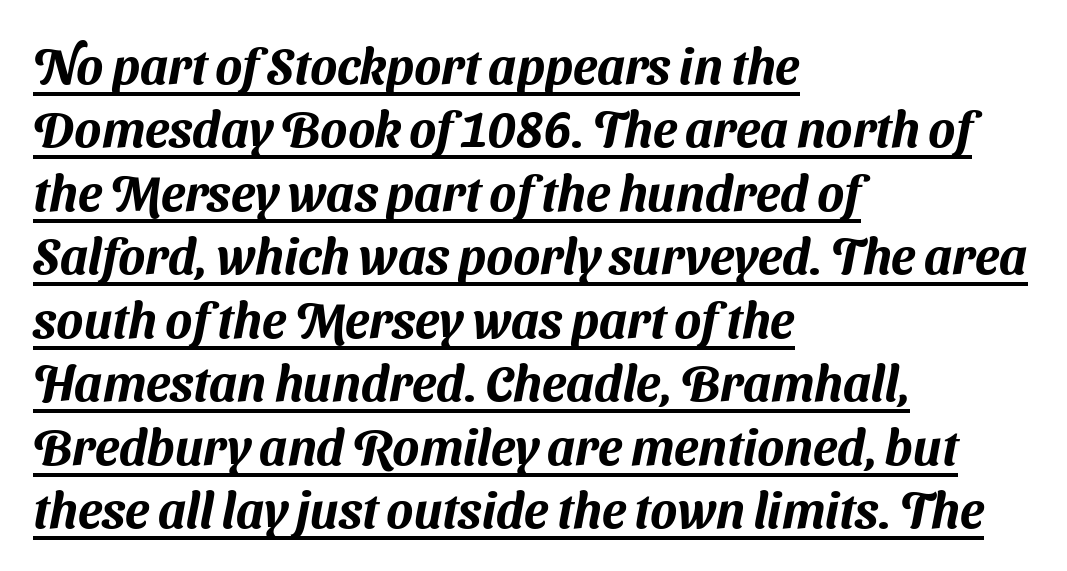
The type is set solid horizontally, with unmodified tracking. Teacher's note: observe the even left margin — that is flush-left alignment. Reading down the column, the eye jumps a familiar distance to each next line. Each letter keeps its own natural width here, so spacing adapts to shape. Typographically, this falls in the sans-serif category. Like a heading marked for emphasis, these lines bear an underscore.
